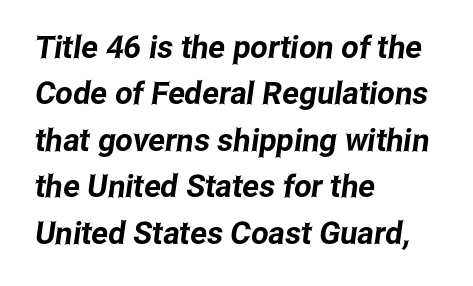
{"serif": "no", "width": "condensed", "stroke_contrast": "low", "x_height": "medium", "monospaced": "no", "underline": "no", "align": "left", "line_spacing": "normal", "line_spacing_ratio": 1.5, "letter_spacing": "normal", "letter_spacing_em": 0.0, "glyph_px": 31}
